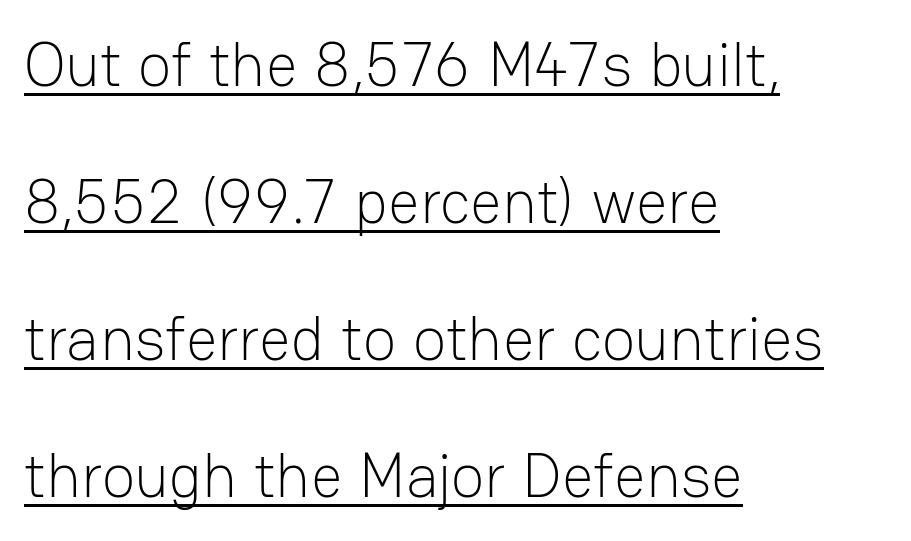
Is there an underline? Yes — a line sits under the letters. Unlike a traditional serif, this face leaves its strokes unadorned. No extra ink here — the face is not bold. Line starts are locked; line ends wander.
